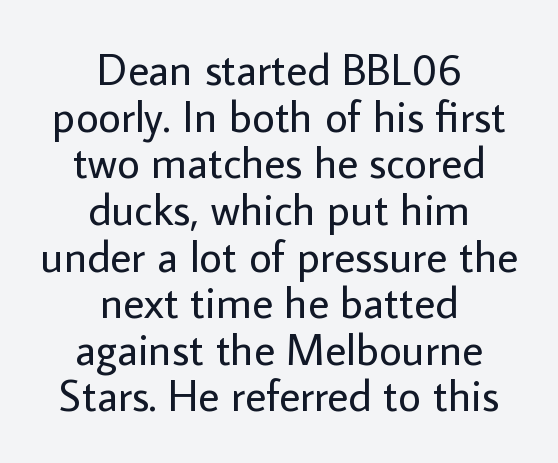
Rendered with straight, roman letterforms. The rendering keeps characters at their native spacing. Examine the stroke ends and you'll find no serifs. Beneath every word, the page is bare. The rag falls on both sides of this text block equally. The designer dialed line spacing down below the default.
